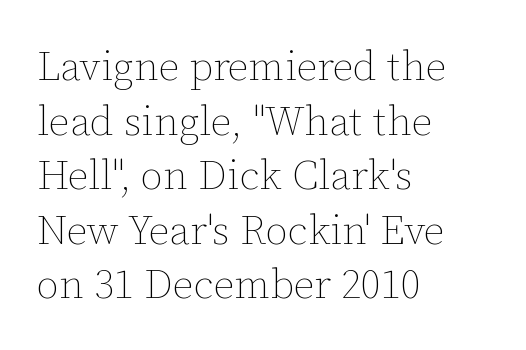
Q: Is the text bold? A: No.
Q: Is the text italic (slanted)? A: No, it is upright.
Q: Is the text underlined? A: No.
Q: How is the paragraph aligned? A: Left-aligned.
Q: Is the spacing between letters normal or unusually wide? A: Normal.
Q: Is the spacing between lines tight, normal or loose? A: Normal.
Q: Width (condensed, normal, or wide)? A: Normal.
Q: Stroke contrast? A: Low.
Q: x-height? A: Medium.
Q: Monospaced? A: No.
